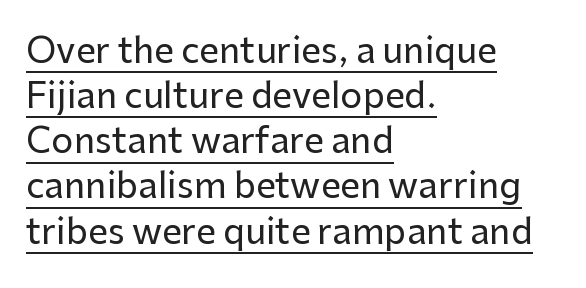
{"serif": "no", "italic": "no", "width": "normal", "stroke_contrast": "low", "x_height": "medium", "monospaced": "no", "underline": "yes", "align": "left", "line_spacing": "normal", "line_spacing_ratio": 1.29, "letter_spacing": "normal", "letter_spacing_em": 0.0, "glyph_px": 35}
